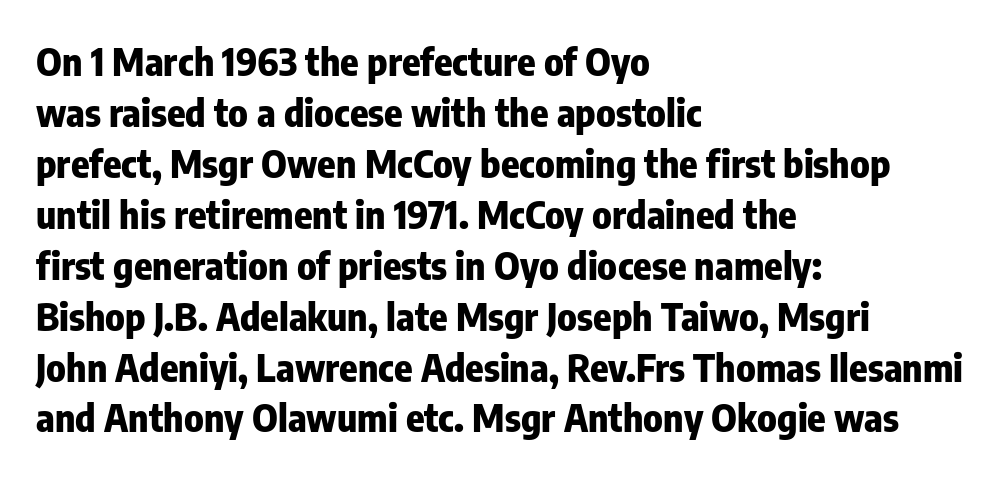
The paragraph shown leans on its left margin. Do the characters align in a grid? No, the font is proportional. The vertical gap from one line to the next is medium. The specimen omits any rule beneath the text block's lines.
